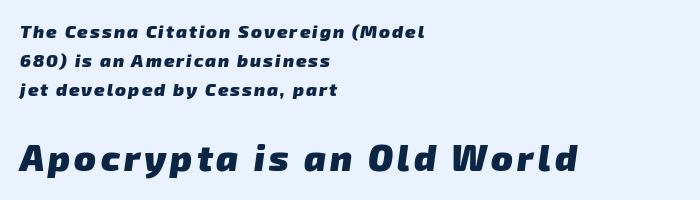
Q: Is the text bold? A: Yes.
Q: Is the typeface a serif or a sans-serif typeface? A: Sans-serif.
Q: Is the text underlined? A: No.
Q: How is the paragraph aligned? A: Left-aligned.
Q: Is the spacing between lines tight, normal or loose? A: Normal.
Q: Which block of text is set in a larger size, the first (top) or the second (bottom)? A: The second (bottom) one.
Q: Width (condensed, normal, or wide)? A: Normal.
Q: Stroke contrast? A: Low.
Q: x-height? A: Medium.
Q: Monospaced? A: No.
